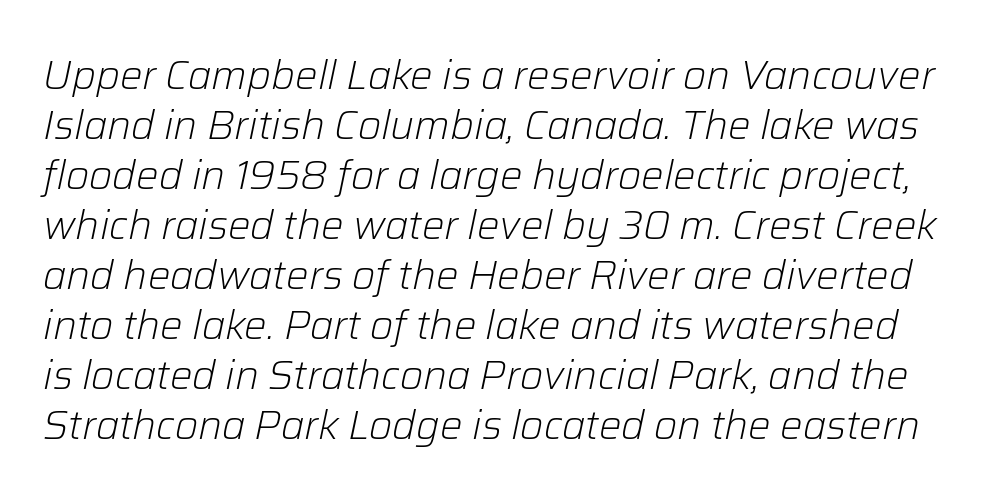
Q: Is the text bold? A: No.
Q: Is the text italic (slanted)? A: Yes, it leans right by about 12 degrees.
Q: Is the text underlined? A: No.
Q: Is the spacing between letters normal or unusually wide? A: Normal.
Q: Is the spacing between lines tight, normal or loose? A: Normal.
Q: Width (condensed, normal, or wide)? A: Normal.
Q: Stroke contrast? A: Low.
Q: x-height? A: Medium.
Q: Monospaced? A: No.
